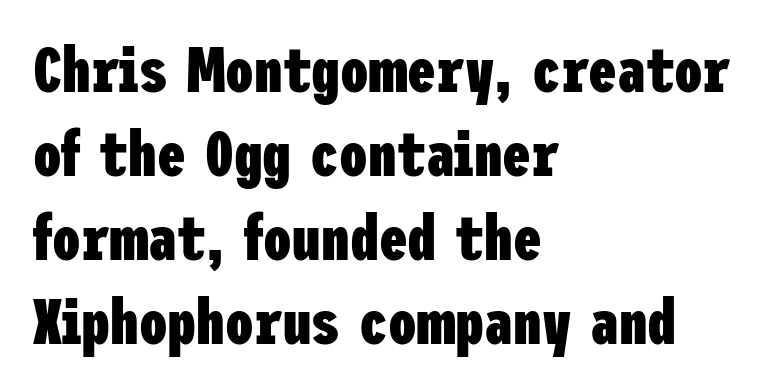
{"serif": "no", "italic": "no", "bold": "yes", "weight": "heavy", "width": "condensed", "stroke_contrast": "low", "x_height": "medium", "underline": "no", "align": "left", "line_spacing": "normal", "line_spacing_ratio": 1.31, "letter_spacing": "normal", "letter_spacing_em": 0.0, "glyph_px": 64}
